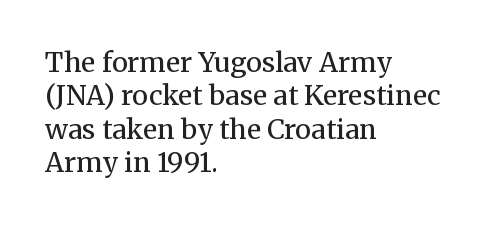
Q: Is the text bold? A: No.
Q: Is the text italic (slanted)? A: No, it is upright.
Q: Is the text underlined? A: No.
Q: How is the paragraph aligned? A: Left-aligned.
Q: Is the spacing between letters normal or unusually wide? A: Normal.
